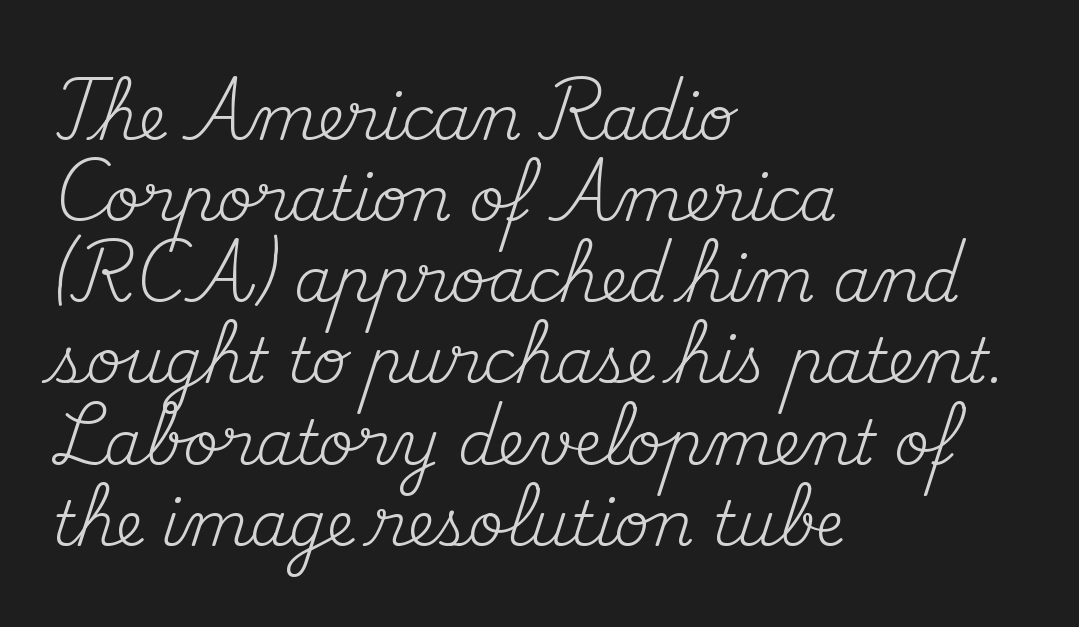
{"serif": "yes", "bold": "no", "weight": "regular", "width": "normal", "stroke_contrast": "medium", "x_height": "small", "monospaced": "no", "underline": "no", "align": "left", "line_spacing": "normal", "line_spacing_ratio": 1.33, "letter_spacing": "normal", "letter_spacing_em": 0.0, "glyph_px": 61}
